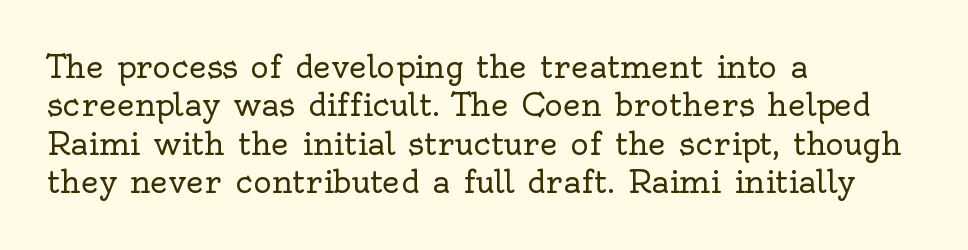
Q: Is the text bold? A: No.
Q: Is the text italic (slanted)? A: No, it is upright.
Q: Is the typeface a serif or a sans-serif typeface? A: Serif.
Q: Is the text underlined? A: No.
Q: How is the paragraph aligned? A: Left-aligned.
Q: Is the spacing between letters normal or unusually wide? A: Normal.
Q: Width (condensed, normal, or wide)? A: Normal.
Q: x-height? A: Small.
Q: Monospaced? A: No.
